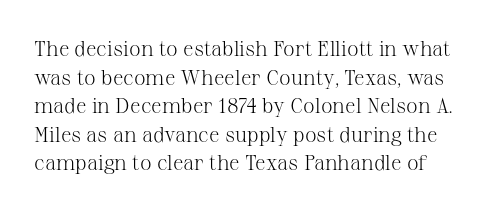
Q: Is the text bold? A: No.
Q: Is the text italic (slanted)? A: No, it is upright.
Q: Is the text underlined? A: No.
Q: Is the spacing between letters normal or unusually wide? A: Normal.
Q: Is the spacing between lines tight, normal or loose? A: Normal.
